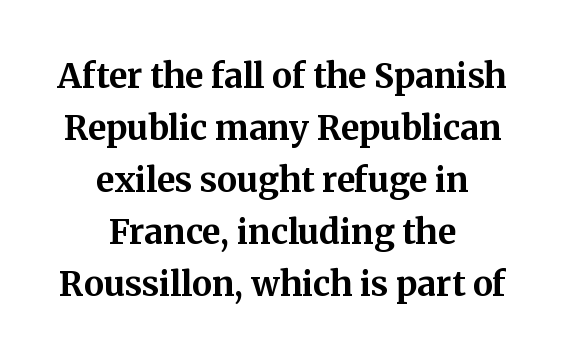
The image shows 34 px bold serif type, upright; set centered, normal line spacing (1.53x), normal letter spacing, not underlined; medium stroke contrast and a medium x-height.
